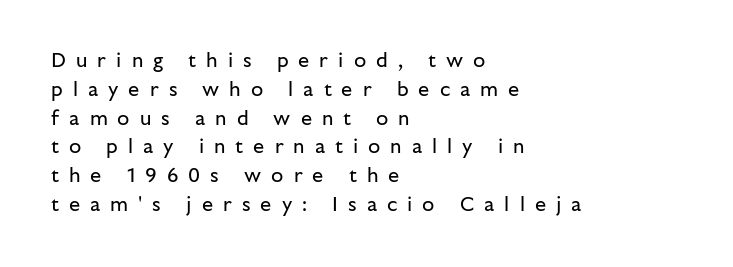
{"italic": "no", "bold": "no", "underline": "no", "align": "left", "line_spacing": "normal", "line_spacing_ratio": 1.44, "letter_spacing": "wide", "letter_spacing_em": 0.5, "glyph_px": 20}
